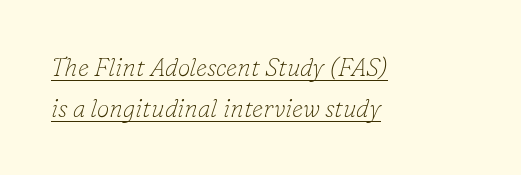
{"italic": "yes", "lean": "right", "slant_degrees": 16, "bold": "no", "underline": "yes", "align": "left", "line_spacing": "normal", "line_spacing_ratio": 1.63, "letter_spacing": "normal", "letter_spacing_em": 0.0, "glyph_px": 25}
